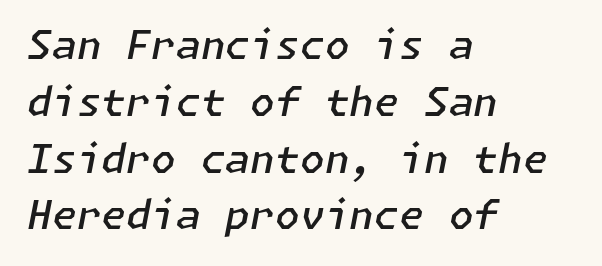
The image shows 40 px semibold type, italic (leaning right); set left-aligned, normal line spacing (1.42x), normal letter spacing, not underlined; low stroke contrast and a medium x-height.
